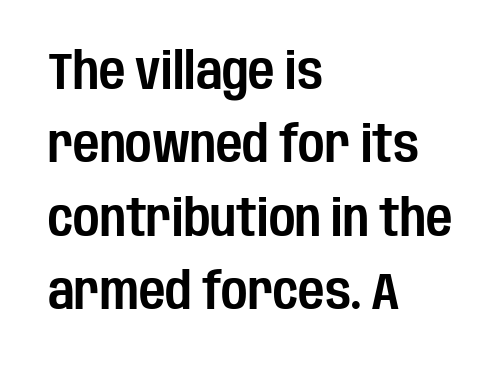
The image shows 51 px condensed sans-serif type, upright; set left-aligned, normal line spacing (1.44x), normal letter spacing, not underlined; low stroke contrast and a large x-height.
